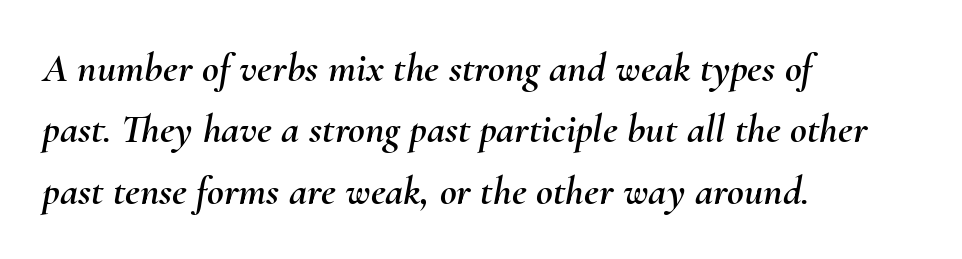
{"italic": "yes", "lean": "right", "slant_degrees": 10, "width": "normal", "stroke_contrast": "medium", "x_height": "small", "monospaced": "no", "underline": "no", "align": "left", "line_spacing": "normal", "line_spacing_ratio": 1.5, "letter_spacing": "normal", "letter_spacing_em": 0.0, "glyph_px": 41}
